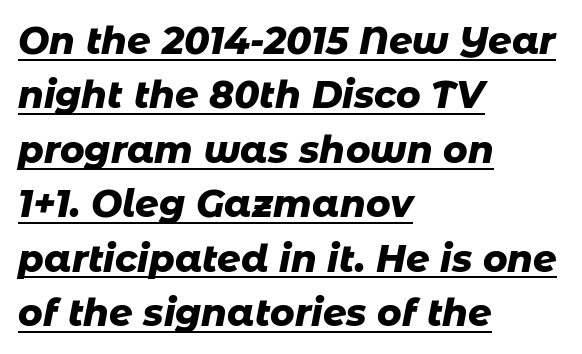
The image shows 37 px heavy type, italic (leaning right); set left-aligned, normal line spacing (1.47x), normal letter spacing, underlined; low stroke contrast and a medium x-height.
